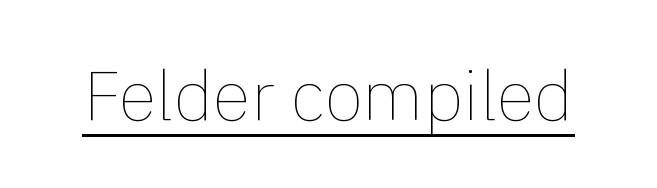
Stem width sits at or under what a default text font uses. Do the characters align in a grid? No, the font is proportional. How are the letters spaced? Ordinarily, with no added tracking. Posture: upright roman. Has an underline been added? It has.
